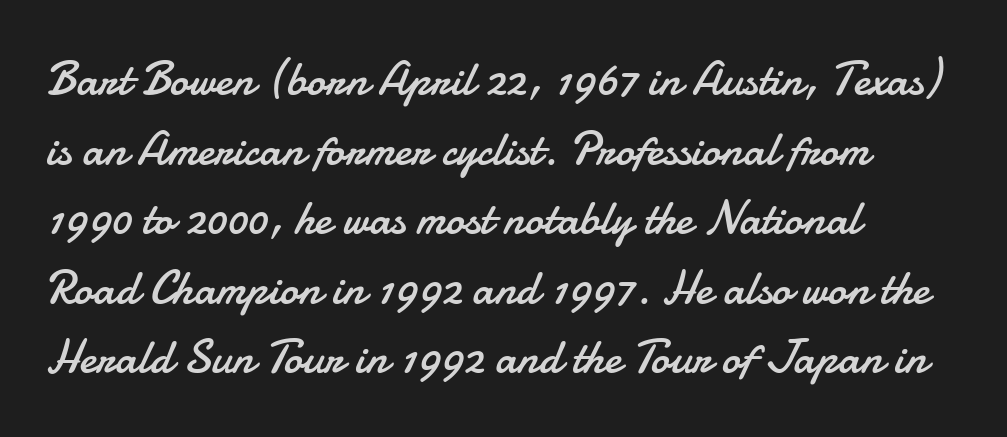
Q: Is the text bold? A: No.
Q: Is the text italic (slanted)? A: Yes.
Q: Is the typeface a serif or a sans-serif typeface? A: Sans-serif.
Q: Is the text underlined? A: No.
Q: How is the paragraph aligned? A: Left-aligned.
Q: Is the spacing between letters normal or unusually wide? A: Normal.
Q: Is the spacing between lines tight, normal or loose? A: Normal.
Q: Width (condensed, normal, or wide)? A: Normal.
Q: Stroke contrast? A: Low.
Q: x-height? A: Small.
Q: Monospaced? A: No.
